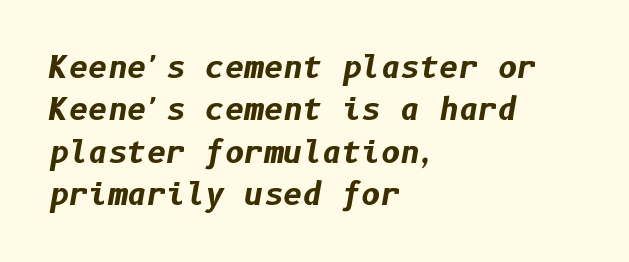
Q: Is the text bold? A: Yes.
Q: Is the text italic (slanted)? A: Yes, it leans right by about 10 degrees.
Q: Is the text underlined? A: No.
Q: How is the paragraph aligned? A: Left-aligned.
Q: Is the spacing between letters normal or unusually wide? A: Normal.
Q: Is the spacing between lines tight, normal or loose? A: Normal.
Q: Width (condensed, normal, or wide)? A: Normal.
Q: Stroke contrast? A: Low.
Q: x-height? A: Medium.
